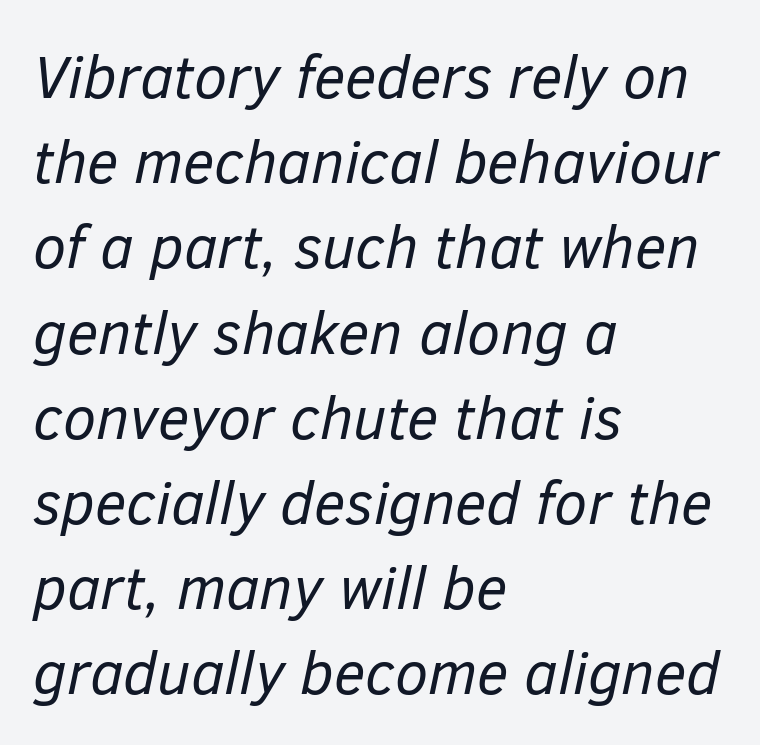
The space beneath each line is pristine and unruled. You could not count columns in this text — the font is proportionally spaced. Does the copy run flush right? No — it runs flush left. The letterforms sit shoulder to shoulder at normal distance. Bold? No — there's no thickening of the strokes.
